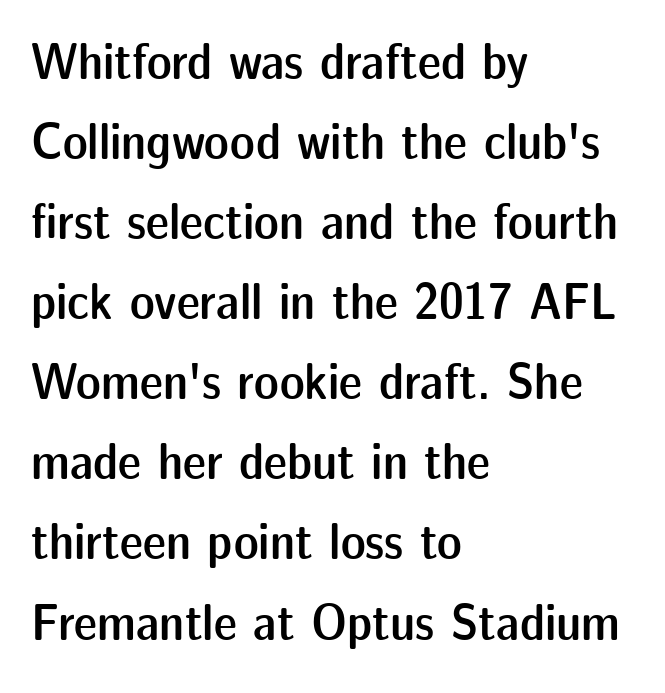
The image shows 52 px semibold sans-serif type, upright; set left-aligned, normal line spacing (1.54x), normal letter spacing, not underlined; low stroke contrast and a medium x-height.
